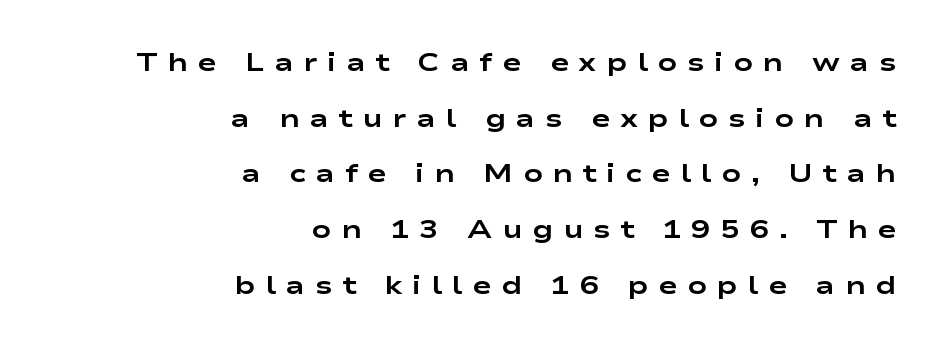
A student would call this right alignment; a typographer would say flush right, rag left. What's the leading like? Stretched, with rows far apart. The face used here is rendered with a markedly widened letterfit. Stroke thickness is high; the sample reads as a true bold. The letters stand straight up with perfectly vertical stems. The passage shown is not underscored anywhere.
